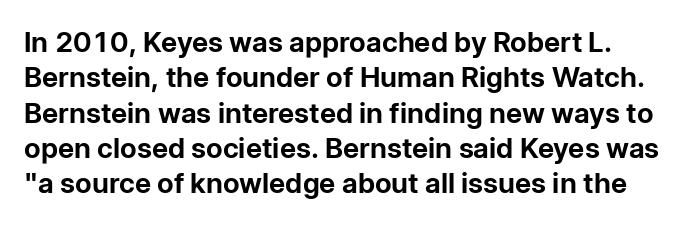
The image shows 28 px bold sans-serif type, upright; set normal line spacing (1.26x), normal letter spacing, not underlined; low stroke contrast and a medium x-height.
